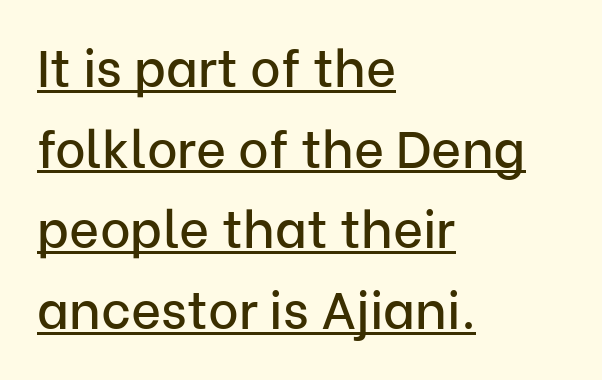
Q: Is the text italic (slanted)? A: No, it is upright.
Q: Is the typeface a serif or a sans-serif typeface? A: Sans-serif.
Q: Is the text underlined? A: Yes.
Q: How is the paragraph aligned? A: Left-aligned.
Q: Is the spacing between letters normal or unusually wide? A: Normal.
Q: Is the spacing between lines tight, normal or loose? A: Normal.
Q: Width (condensed, normal, or wide)? A: Normal.
Q: Stroke contrast? A: Low.
Q: x-height? A: Medium.
Q: Monospaced? A: No.
